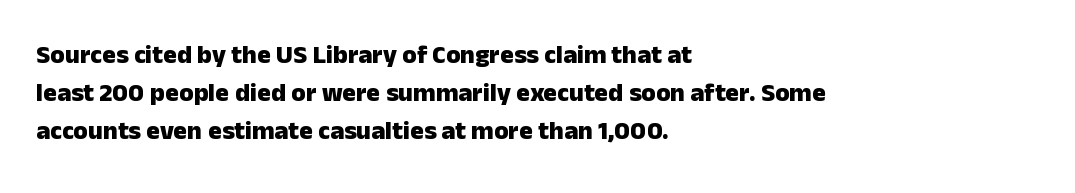
{"italic": "no", "bold": "yes", "underline": "no", "align": "left", "line_spacing": "normal", "line_spacing_ratio": 1.46, "letter_spacing": "normal", "letter_spacing_em": 0.0, "glyph_px": 26}
